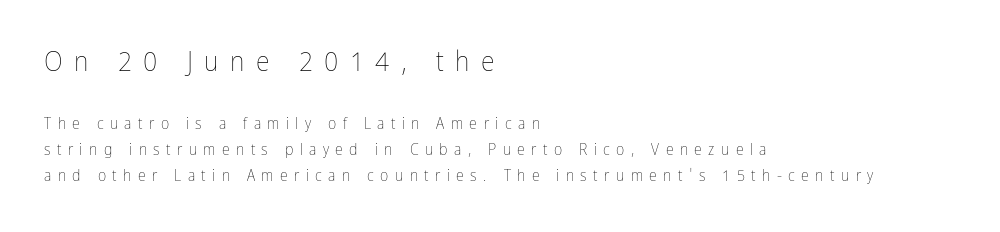
{"italic": "no", "bold": "no", "weight": "thin", "width": "condensed", "stroke_contrast": "low", "x_height": "medium", "monospaced": "no", "underline": "no", "align": "left", "line_spacing": "normal", "line_spacing_ratio": 1.63, "letter_spacing": "wide", "letter_spacing_em": 0.4, "larger_block": "first", "size_ratio": 1.75, "glyph_px": 28}
